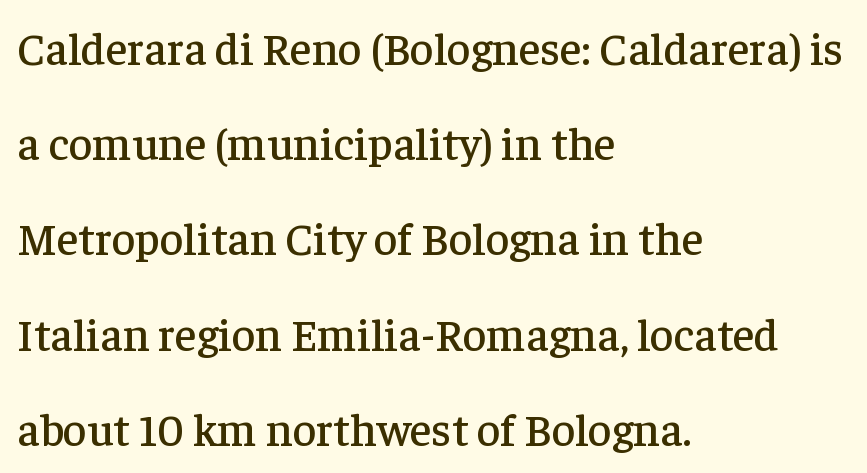
The image shows 46 px serif type, upright; set left-aligned, loose line spacing (2.07x), normal letter spacing, not underlined; low stroke contrast and a medium x-height.
